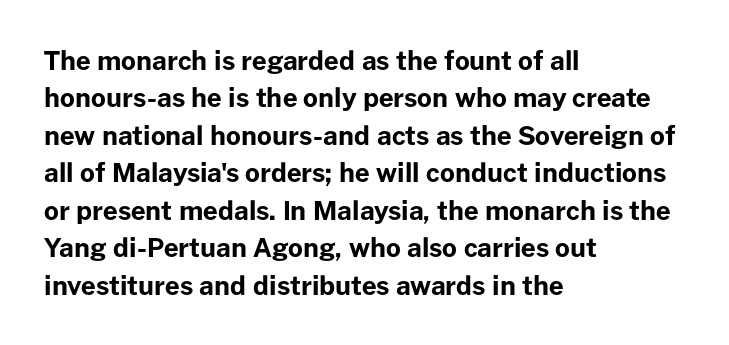
When letters stand straight like this, we call the style roman or upright. A clean baseline with only descenders dipping below it. Horizontally, the lines are justified to the leading edge only. Is there much room between lines? A standard amount, neither cramped nor airy.
